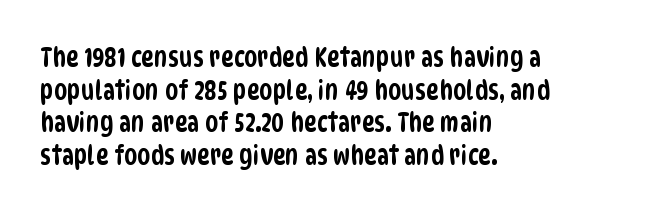
The zone under the glyphs is completely vacant. How are the letters spaced? Ordinarily, with no added tracking. Notice how the passage keeps a crisp vertical edge on the left only.
